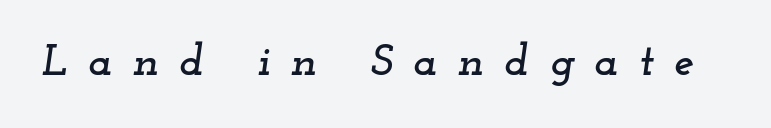
Q: Is the text italic (slanted)? A: Yes, it leans right by about 12 degrees.
Q: Is the typeface a serif or a sans-serif typeface? A: Serif.
Q: Is the text underlined? A: No.
Q: Is the spacing between letters normal or unusually wide? A: Unusually wide.
Q: Width (condensed, normal, or wide)? A: Wide.
Q: Stroke contrast? A: Low.
Q: x-height? A: Small.
Q: Monospaced? A: No.
